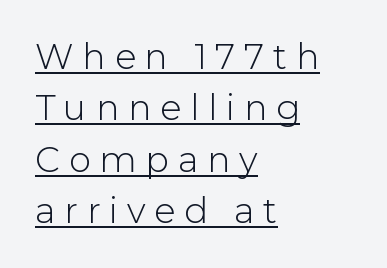
If you measured baseline to baseline, you'd find a middling distance. The rendering inserts visible extra space after every character. Vertical stems look standard width or narrower in stroke. Think of a printed novel: that variable character pitch is what you see here. Italic: no, the glyphs are upright roman. Look at the bottom of the vertical strokes: they stop flat, with no serifs.
